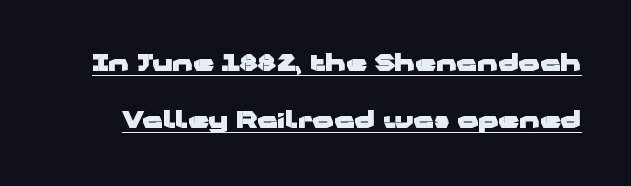
Is there an underline? Yes — a line sits under the letters. Designer's note — italics off, roman on. Compared with typical paragraphs, the rows here are farther apart. I'd describe the lettering as bold — thick and assertive.
